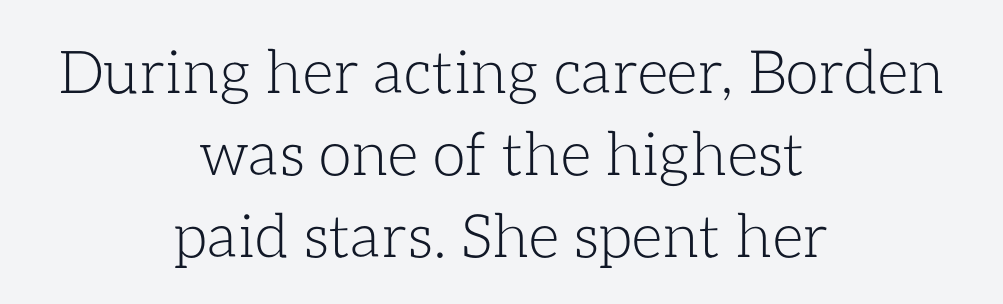
Q: Is the text bold? A: No.
Q: Is the text italic (slanted)? A: No, it is upright.
Q: Is the text underlined? A: No.
Q: How is the paragraph aligned? A: Centered.
Q: Is the spacing between letters normal or unusually wide? A: Normal.
Q: Is the spacing between lines tight, normal or loose? A: Normal.
Q: Width (condensed, normal, or wide)? A: Normal.
Q: Stroke contrast? A: Low.
Q: x-height? A: Medium.
Q: Monospaced? A: No.
